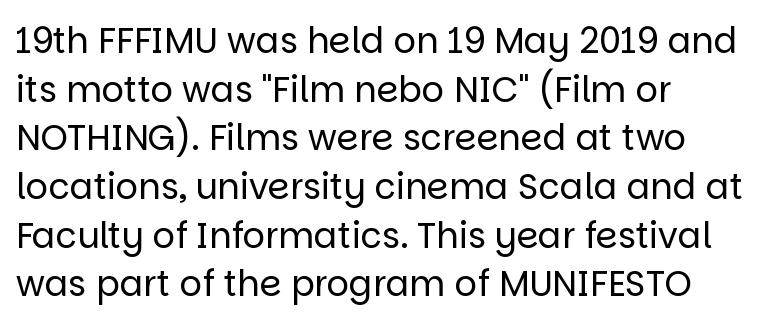
Q: Is the text bold? A: No.
Q: Is the text italic (slanted)? A: No, it is upright.
Q: Is the typeface a serif or a sans-serif typeface? A: Sans-serif.
Q: Is the text underlined? A: No.
Q: How is the paragraph aligned? A: Left-aligned.
Q: Is the spacing between letters normal or unusually wide? A: Normal.
Q: Is the spacing between lines tight, normal or loose? A: Normal.
Q: Width (condensed, normal, or wide)? A: Normal.
Q: Stroke contrast? A: Low.
Q: x-height? A: Large.
Q: Monospaced? A: No.
